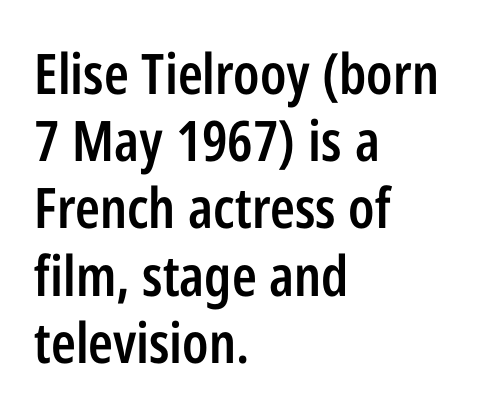
These lines are rendered in a variable-pitch font. Leftover space on each line is placed entirely after the last word. In terms of weight, the rendering is demibold, just under bold. These lines are composed in type without serifs. This is roman type, the default non-slanted kind. The type is set solid horizontally, with unmodified tracking.
